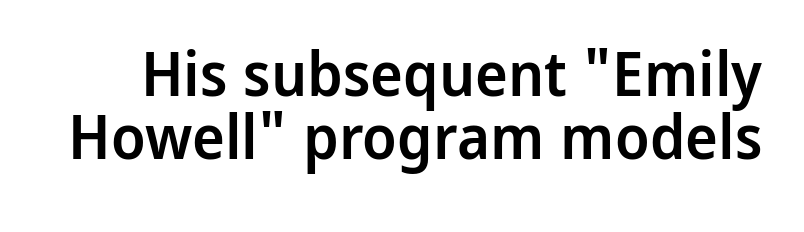
Has an underline been added? It has not. Vertically, the passage feels compressed, each row crowding the next. Does the lettering tilt? It doesn't — this is upright. Set as a demibold, roughly 600 on the weight scale.
